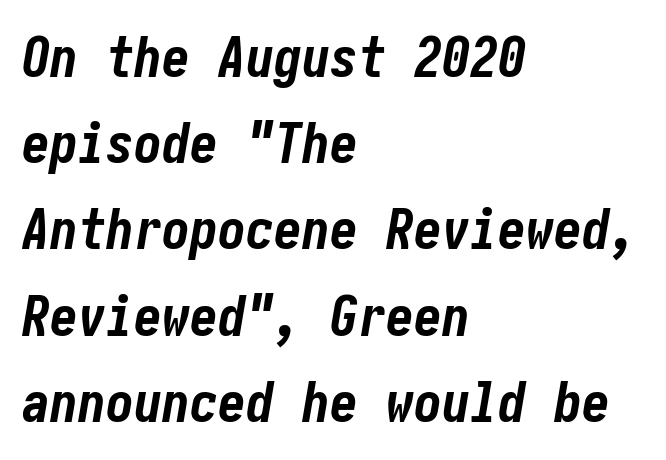
The letters sit at their default tracking, neither squeezed nor spread. Characters are canted at an angle relative to the baseline's perpendicular. The rendering uses a moderate line-height, typical for paragraphs. Stroke thickness is high; the sample reads as a true bold. Descender tails drop into unmarked territory.
